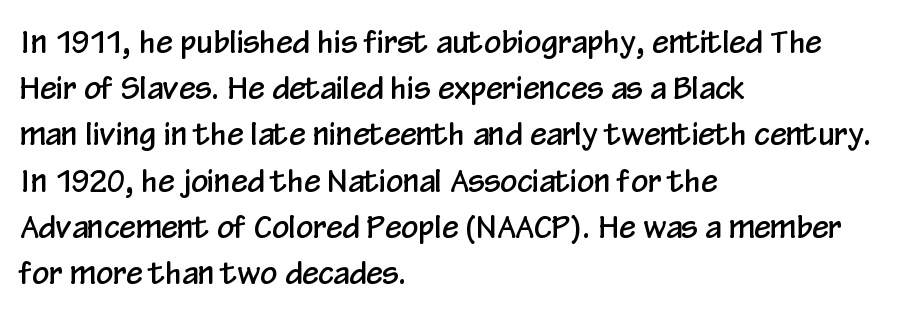
Looks like regular typesetting: each glyph gets only the width it needs. In CSS terms this would be text-align: left. The lettering holds an erect, upright posture throughout. Compared with typical paragraphs, the rows here are spaced about the same. Nothing sits at the stroke ends, so this counts as sans-serif. Does extra space separate the letters? No, they use regular spacing.
